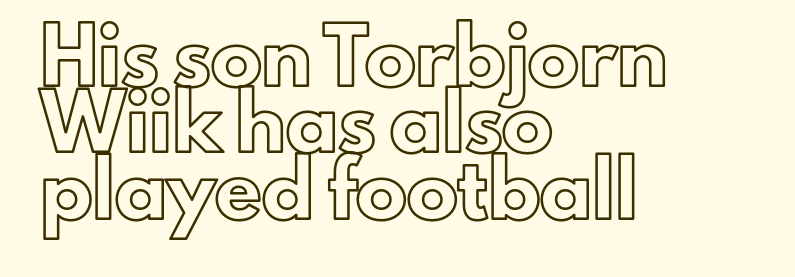
The image shows 51 px text type, upright; set left-aligned, normal line spacing (1.3x), normal letter spacing, not underlined; a small x-height.
